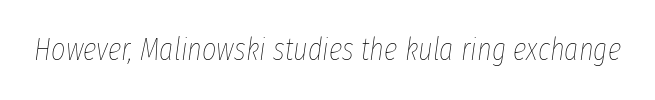
Q: Is the text bold? A: No.
Q: Is the text italic (slanted)? A: Yes, it leans right by about 8 degrees.
Q: Is the text underlined? A: No.
Q: Is the spacing between letters normal or unusually wide? A: Normal.
Q: Width (condensed, normal, or wide)? A: Condensed.
Q: Stroke contrast? A: Low.
Q: x-height? A: Medium.
Q: Monospaced? A: No.
